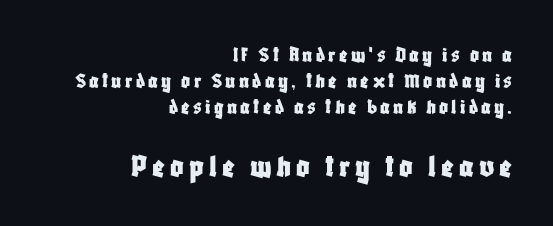
Q: Is the text italic (slanted)? A: No, it is upright.
Q: Is the typeface a serif or a sans-serif typeface? A: Sans-serif.
Q: Is the text underlined? A: No.
Q: How is the paragraph aligned? A: Right-aligned.
Q: Which block of text is set in a larger size, the first (top) or the second (bottom)? A: The second (bottom) one.
Q: Width (condensed, normal, or wide)? A: Condensed.
Q: Stroke contrast? A: Low.
Q: x-height? A: Large.
Q: Monospaced? A: No.
